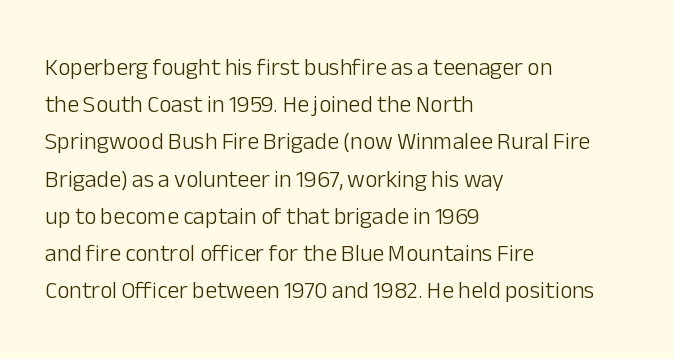
Ordinary non-slanted type is in use. This sample uses plain, unmodified letter spacing. Has an underline been added? It has not. The designer left line spacing at the default. The cut favours lightness, reaching ordinary text weight at its darkest. Layout note: lines flush left.
